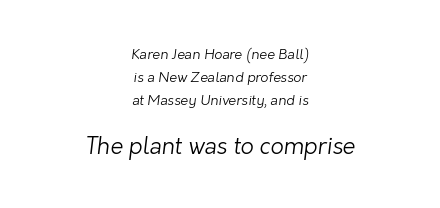
The image shows 23 px text type; set centered, normal line spacing (1.63x), normal letter spacing, not underlined; the second (bottom) block is 1.64x larger.
